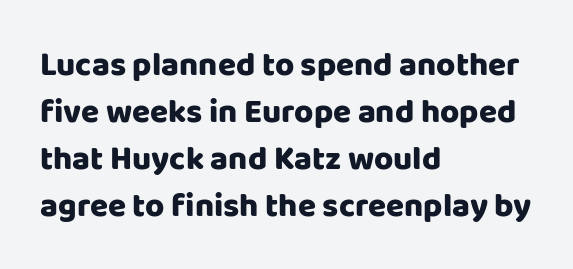
{"serif": "no", "italic": "no", "bold": "yes", "weight": "heavy", "width": "normal", "stroke_contrast": "low", "x_height": "large", "monospaced": "no", "underline": "no", "align": "left", "line_spacing": "normal", "line_spacing_ratio": 1.42, "letter_spacing": "normal", "letter_spacing_em": 0.0, "glyph_px": 33}
